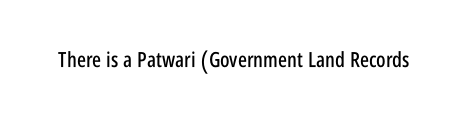
The image shows 21 px text type, upright; set normal letter spacing, not underlined.
